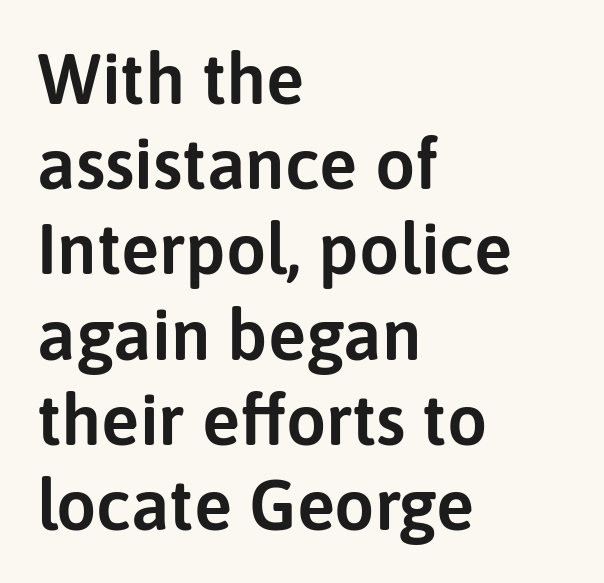
{"serif": "no", "italic": "no", "width": "normal", "stroke_contrast": "low", "x_height": "medium", "monospaced": "no", "underline": "no", "align": "left", "line_spacing_ratio": 1.2, "letter_spacing": "normal", "letter_spacing_em": 0.0, "glyph_px": 71}
